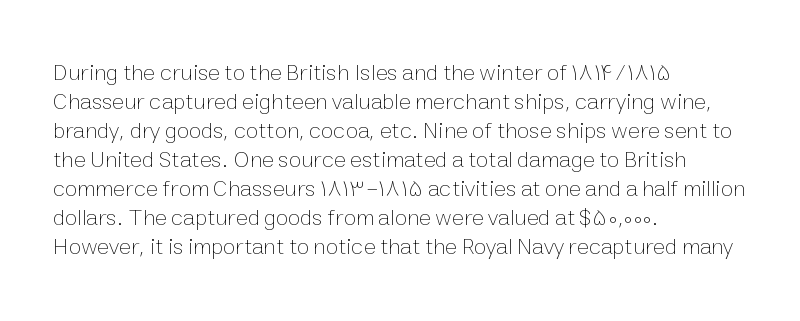
The image shows 23 px text type, upright; set left-aligned, normal line spacing (1.26x), normal letter spacing, not underlined.
